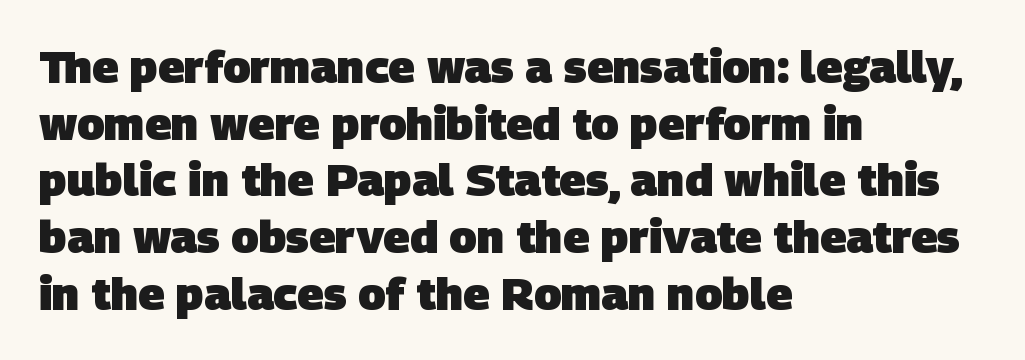
Q: Is the text bold? A: Yes.
Q: Is the typeface a serif or a sans-serif typeface? A: Sans-serif.
Q: Is the text underlined? A: No.
Q: How is the paragraph aligned? A: Left-aligned.
Q: Is the spacing between letters normal or unusually wide? A: Normal.
Q: Is the spacing between lines tight, normal or loose? A: Normal.
Q: Width (condensed, normal, or wide)? A: Normal.
Q: Stroke contrast? A: Low.
Q: x-height? A: Large.
Q: Monospaced? A: No.
